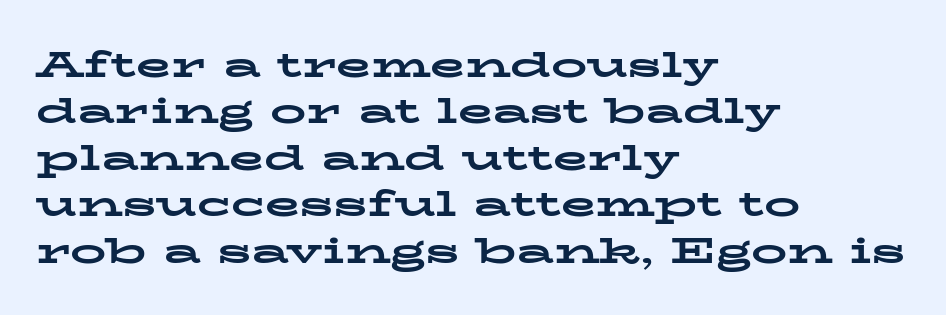
Q: Is the text bold? A: Yes.
Q: Is the text italic (slanted)? A: No, it is upright.
Q: Is the typeface a serif or a sans-serif typeface? A: Serif.
Q: Is the text underlined? A: No.
Q: How is the paragraph aligned? A: Left-aligned.
Q: Is the spacing between letters normal or unusually wide? A: Normal.
Q: Is the spacing between lines tight, normal or loose? A: Normal.
Q: Width (condensed, normal, or wide)? A: Wide.
Q: Stroke contrast? A: Low.
Q: x-height? A: Medium.
Q: Monospaced? A: No.
